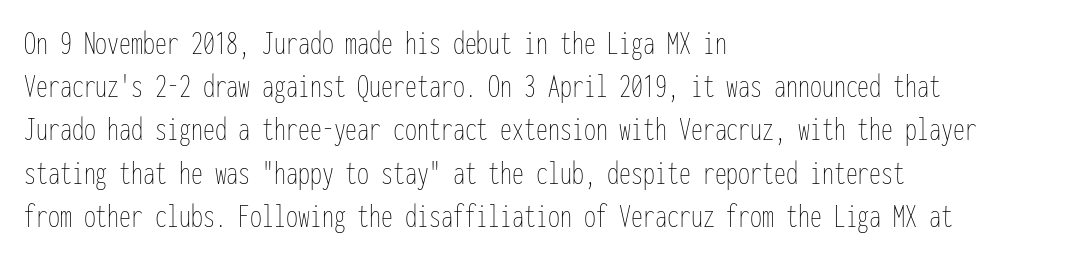
Q: Is the text bold? A: No.
Q: Is the text italic (slanted)? A: No, it is upright.
Q: Is the text underlined? A: No.
Q: How is the paragraph aligned? A: Left-aligned.
Q: Is the spacing between letters normal or unusually wide? A: Normal.
Q: Is the spacing between lines tight, normal or loose? A: Normal.
Q: Width (condensed, normal, or wide)? A: Condensed.
Q: Stroke contrast? A: Low.
Q: x-height? A: Medium.
Q: Monospaced? A: Yes.
